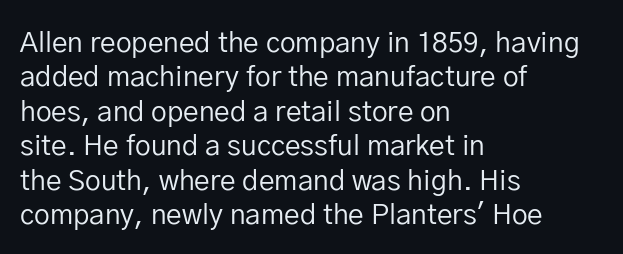
The image shows 28 px regular-weight sans-serif type, upright; set left-aligned, line spacing 1.23x, normal letter spacing, not underlined; low stroke contrast and a medium x-height.
